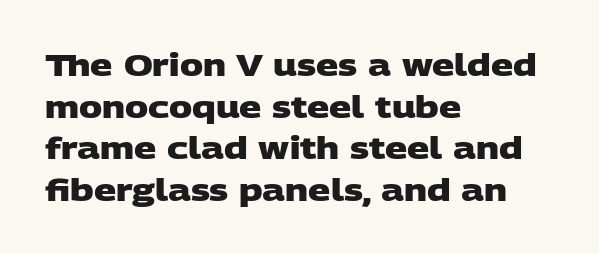
The image shows 31 px heavy, wide sans-serif type; set left-aligned, normal line spacing (1.34x), normal letter spacing, not underlined; low stroke contrast and a large x-height.
